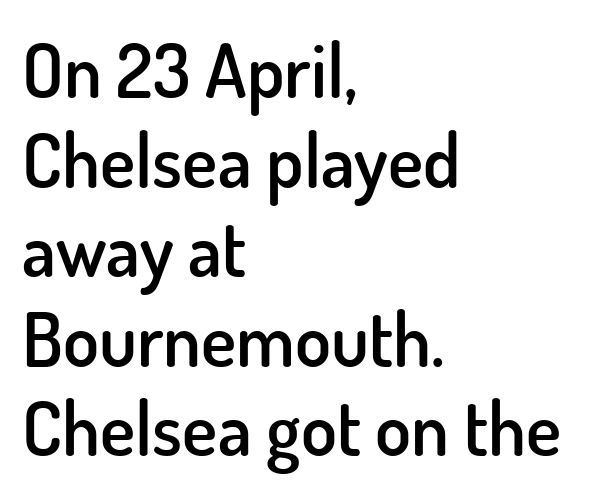
{"serif": "no", "italic": "no", "bold": "semi", "weight": "semibold", "width": "normal", "stroke_contrast": "low", "x_height": "small", "monospaced": "no", "underline": "no", "align": "left", "line_spacing_ratio": 1.21, "letter_spacing": "normal", "letter_spacing_em": 0.0, "glyph_px": 74}
